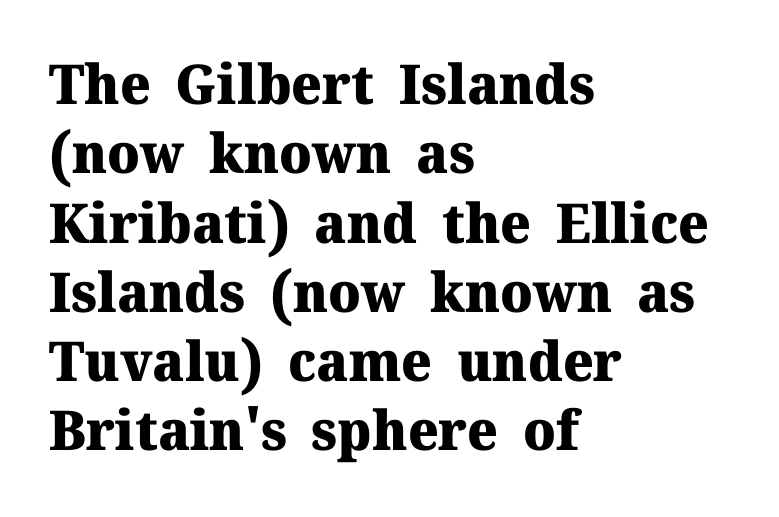
Q: Is the text bold? A: Yes.
Q: Is the text italic (slanted)? A: No, it is upright.
Q: Is the typeface a serif or a sans-serif typeface? A: Serif.
Q: Is the text underlined? A: No.
Q: How is the paragraph aligned? A: Left-aligned.
Q: Is the spacing between letters normal or unusually wide? A: Normal.
Q: Is the spacing between lines tight, normal or loose? A: Normal.
Q: Width (condensed, normal, or wide)? A: Normal.
Q: Stroke contrast? A: Medium.
Q: x-height? A: Medium.
Q: Monospaced? A: No.
